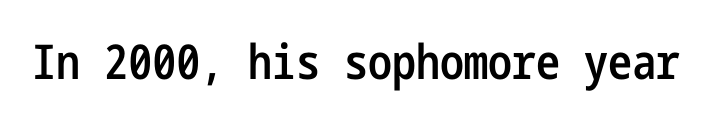
The image shows 48 px semibold, condensed sans-serif type, upright; set normal letter spacing, not underlined; low stroke contrast and a medium x-height.
